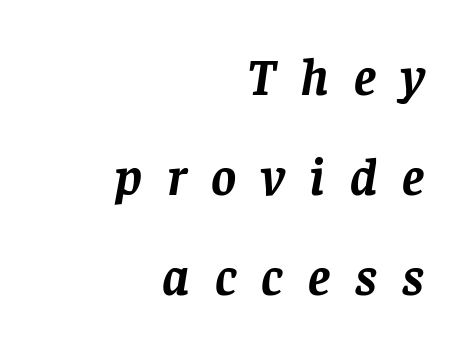
The image shows 53 px semibold serif type, italic (leaning right); set right-aligned, line spacing 1.89x, unusually wide letter spacing (+0.47 em), not underlined; low stroke contrast and a large x-height.
